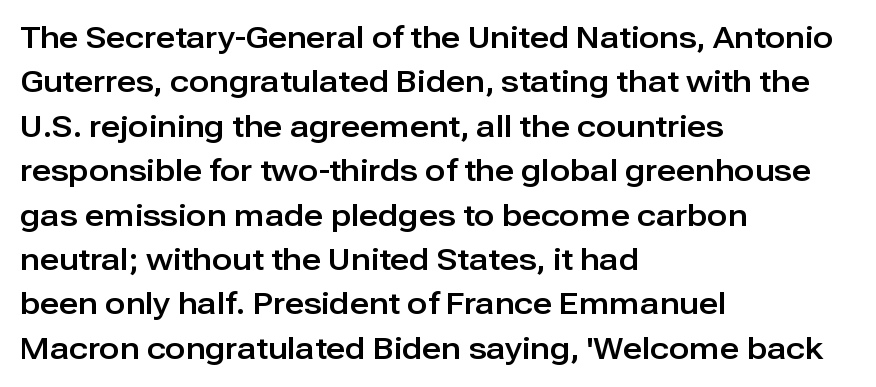
Q: Is the text italic (slanted)? A: No, it is upright.
Q: Is the typeface a serif or a sans-serif typeface? A: Sans-serif.
Q: Is the text underlined? A: No.
Q: How is the paragraph aligned? A: Left-aligned.
Q: Is the spacing between letters normal or unusually wide? A: Normal.
Q: Is the spacing between lines tight, normal or loose? A: Normal.
Q: Width (condensed, normal, or wide)? A: Normal.
Q: Stroke contrast? A: Low.
Q: x-height? A: Medium.
Q: Monospaced? A: No.
